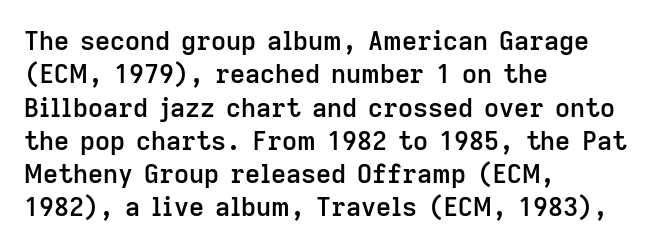
The line texture is even and compact thanks to regular tracking. Tall strokes in this sample are plumb rather than angled. The paragraph shown leans on its left margin. The strip under each line holds only bare page.
